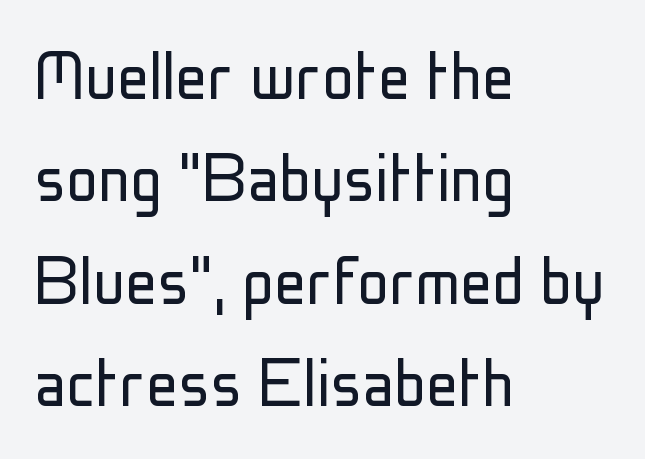
The image shows 80 px light, condensed sans-serif type, upright; set left-aligned, normal line spacing (1.28x), normal letter spacing, not underlined; low stroke contrast and a medium x-height.
